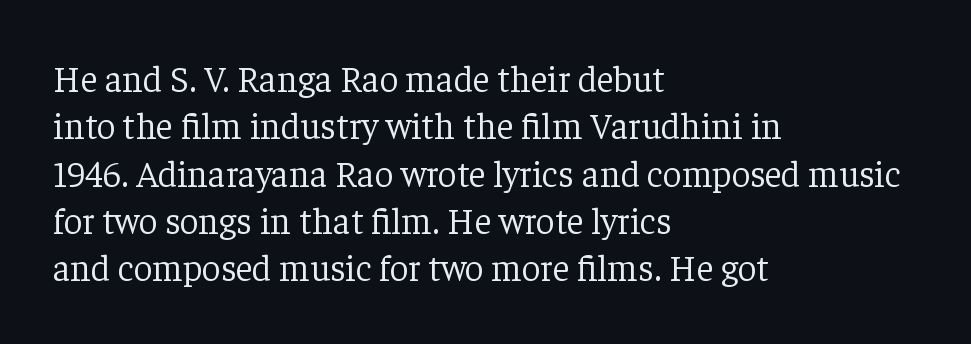
The image shows 37 px light serif type, upright; set left-aligned, normal line spacing (1.28x), normal letter spacing, not underlined; low stroke contrast and a medium x-height.
